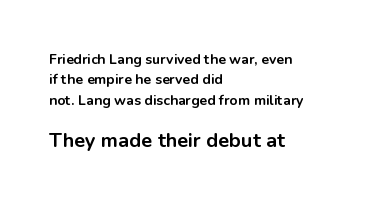
{"italic": "no", "bold": "yes", "underline": "no", "align": "left", "line_spacing": "normal", "line_spacing_ratio": 1.45, "letter_spacing": "normal", "letter_spacing_em": 0.0, "larger_block": "second", "size_ratio": 1.43, "glyph_px": 20}
